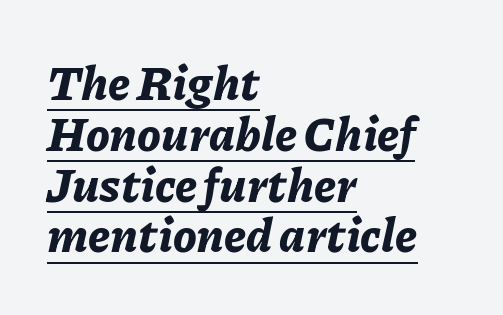
The image shows 47 px bold type, italic (leaning right); set left-aligned, tight line spacing (1.08x), normal letter spacing, underlined; low stroke contrast and a medium x-height.
